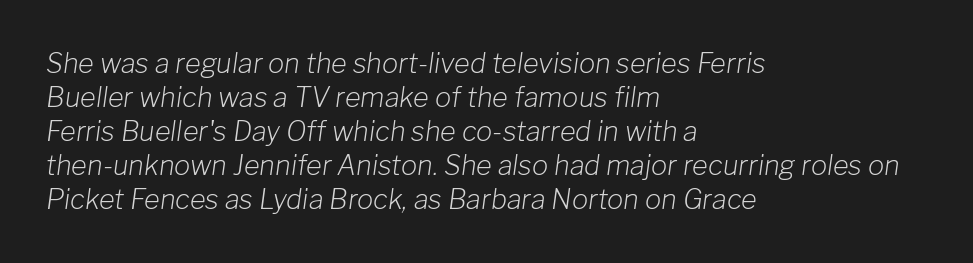
The image shows 27 px text type, italic (leaning right); set left-aligned, normal line spacing (1.26x), normal letter spacing, not underlined.
